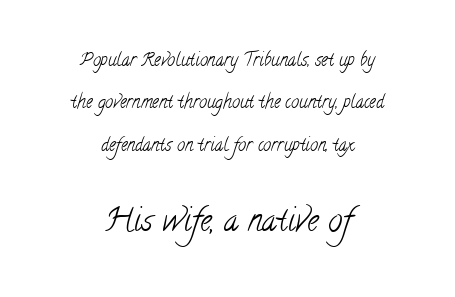
{"bold": "no", "weight": "light", "width": "condensed", "stroke_contrast": "low", "x_height": "small", "monospaced": "no", "underline": "no", "align": "center", "line_spacing": "loose", "line_spacing_ratio": 2.35, "letter_spacing": "normal", "letter_spacing_em": 0.0, "larger_block": "second", "size_ratio": 1.78, "glyph_px": 32}
